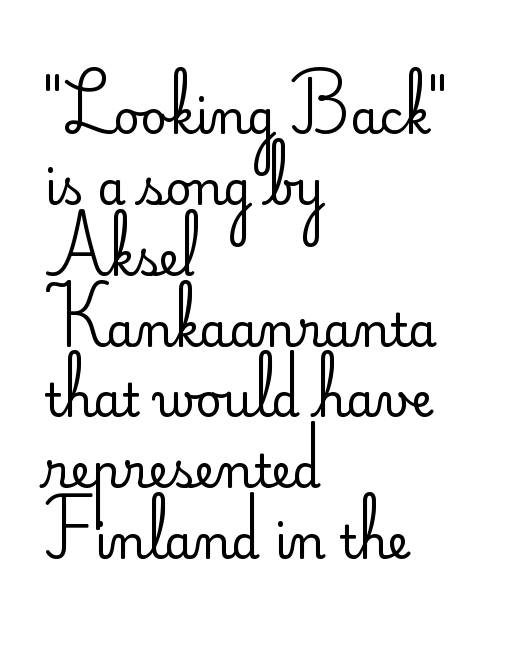
Q: Is the text bold? A: No.
Q: Is the text italic (slanted)? A: No, it is upright.
Q: Is the typeface a serif or a sans-serif typeface? A: Sans-serif.
Q: Is the text underlined? A: No.
Q: How is the paragraph aligned? A: Left-aligned.
Q: Is the spacing between letters normal or unusually wide? A: Normal.
Q: Is the spacing between lines tight, normal or loose? A: Normal.
Q: Width (condensed, normal, or wide)? A: Normal.
Q: Stroke contrast? A: Low.
Q: x-height? A: Small.
Q: Monospaced? A: No.
